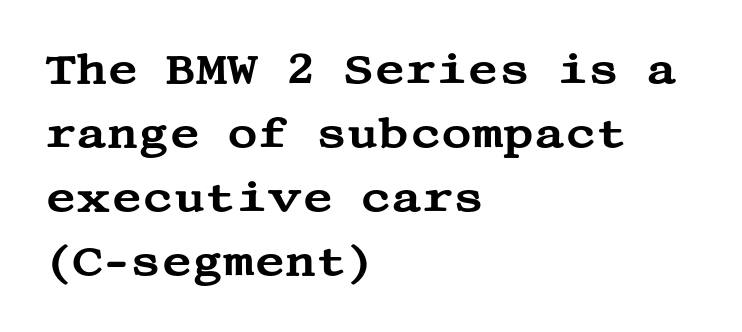
{"serif": "yes", "italic": "no", "width": "wide", "stroke_contrast": "medium", "x_height": "large", "underline": "no", "align": "left", "line_spacing": "normal", "line_spacing_ratio": 1.52, "letter_spacing": "normal", "letter_spacing_em": 0.0, "glyph_px": 42}
